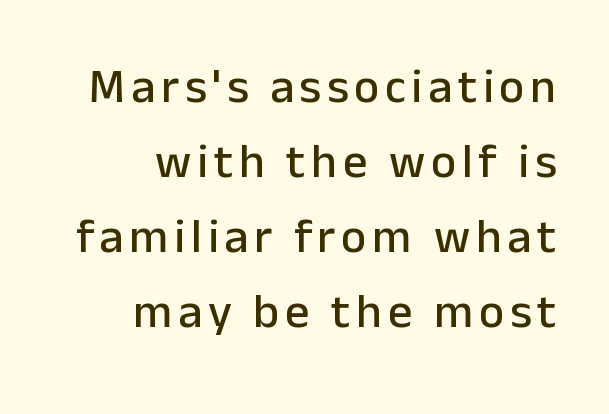
{"serif": "no", "italic": "no", "width": "normal", "stroke_contrast": "low", "x_height": "medium", "monospaced": "no", "underline": "no", "align": "right", "line_spacing": "normal", "line_spacing_ratio": 1.56, "glyph_px": 48}
